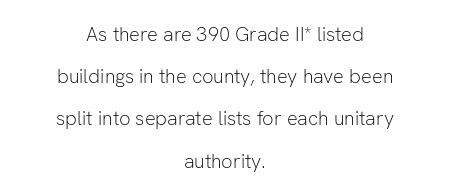
{"italic": "no", "bold": "no", "underline": "no", "align": "center", "line_spacing": "loose", "line_spacing_ratio": 2.11, "letter_spacing": "normal", "letter_spacing_em": 0.0, "glyph_px": 20}
